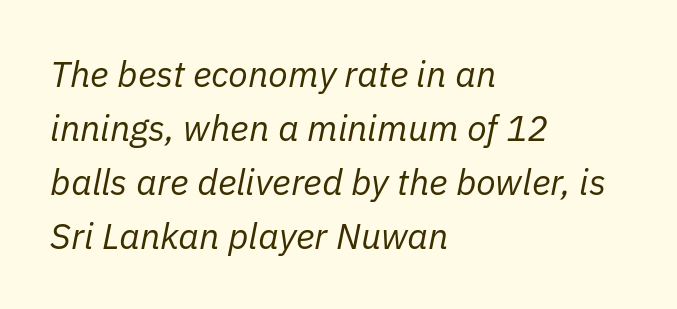
The image shows 36 px regular-weight type, italic (leaning right); set left-aligned, normal line spacing (1.5x), normal letter spacing, not underlined; low stroke contrast and a medium x-height.
